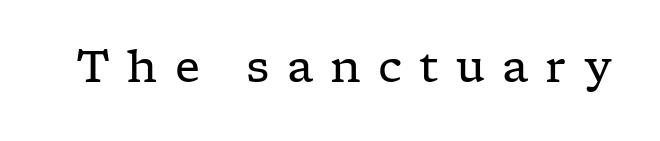
Q: Is the text bold? A: No.
Q: Is the text italic (slanted)? A: No, it is upright.
Q: Is the typeface a serif or a sans-serif typeface? A: Serif.
Q: Is the text underlined? A: No.
Q: Is the spacing between letters normal or unusually wide? A: Unusually wide.
Q: Width (condensed, normal, or wide)? A: Wide.
Q: Stroke contrast? A: Low.
Q: x-height? A: Medium.
Q: Monospaced? A: No.
